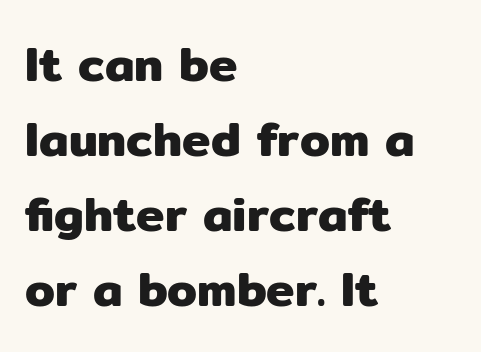
The image shows 48 px sans-serif type, upright; set left-aligned, normal line spacing (1.56x), normal letter spacing, not underlined; low stroke contrast and a medium x-height.
